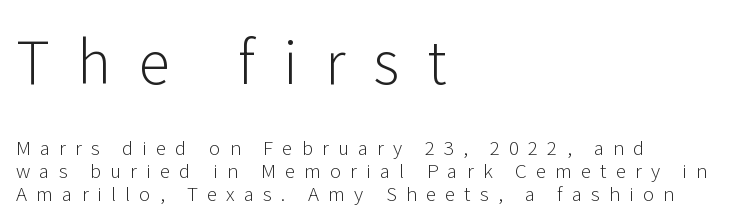
The image shows 58 px light sans-serif type, upright; set left-aligned, line spacing 1.2x, unusually wide letter spacing (+0.48 em), not underlined; the first (top) block is 3.05x larger; low stroke contrast and a medium x-height.
